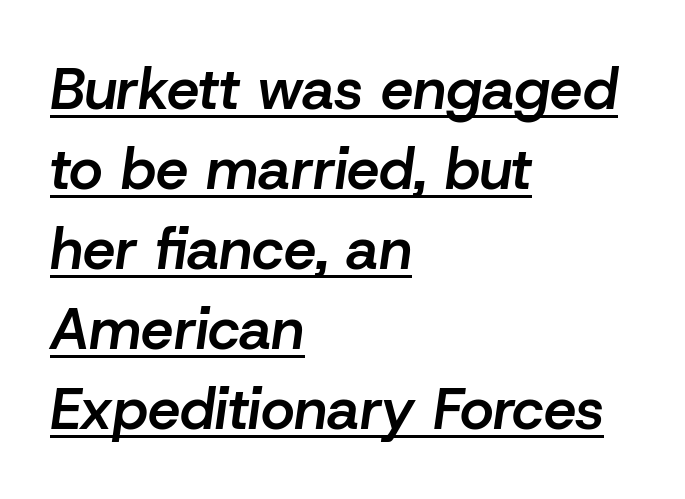
Q: Is the text bold? A: Semi-bold.
Q: Is the text italic (slanted)? A: Yes, it leans right by about 8 degrees.
Q: Is the text underlined? A: Yes.
Q: How is the paragraph aligned? A: Left-aligned.
Q: Is the spacing between letters normal or unusually wide? A: Normal.
Q: Is the spacing between lines tight, normal or loose? A: Normal.
Q: Width (condensed, normal, or wide)? A: Normal.
Q: Stroke contrast? A: Low.
Q: x-height? A: Medium.
Q: Monospaced? A: No.
